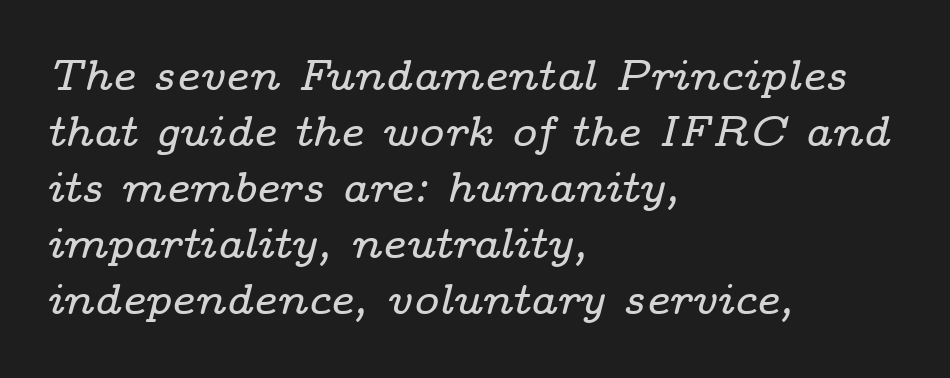
{"serif": "yes", "italic": "yes", "lean": "right", "slant_degrees": 14, "width": "wide", "stroke_contrast": "low", "x_height": "medium", "monospaced": "no", "underline": "no", "align": "left", "line_spacing": "normal", "line_spacing_ratio": 1.3, "letter_spacing": "normal", "letter_spacing_em": 0.0, "glyph_px": 43}
